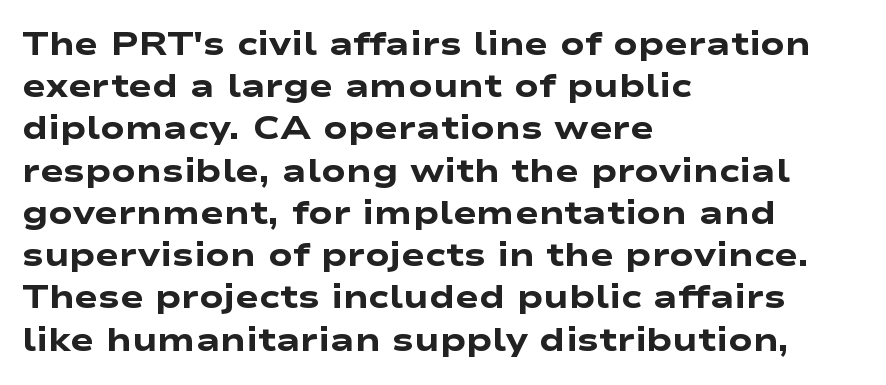
The image shows 32 px heavy, wide sans-serif type; set left-aligned, normal line spacing (1.32x), normal letter spacing, not underlined; low stroke contrast and a medium x-height.
